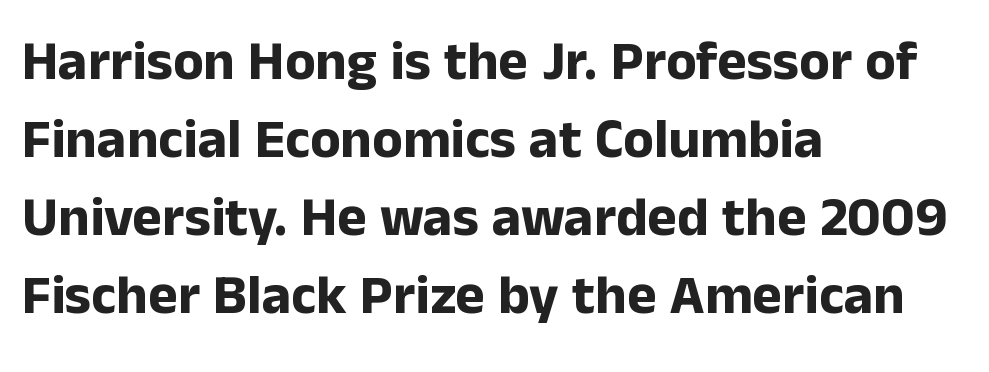
Q: Is the text bold? A: Yes.
Q: Is the text italic (slanted)? A: No, it is upright.
Q: Is the typeface a serif or a sans-serif typeface? A: Sans-serif.
Q: Is the text underlined? A: No.
Q: How is the paragraph aligned? A: Left-aligned.
Q: Is the spacing between letters normal or unusually wide? A: Normal.
Q: Is the spacing between lines tight, normal or loose? A: Normal.
Q: Width (condensed, normal, or wide)? A: Normal.
Q: Stroke contrast? A: Low.
Q: x-height? A: Medium.
Q: Monospaced? A: No.
